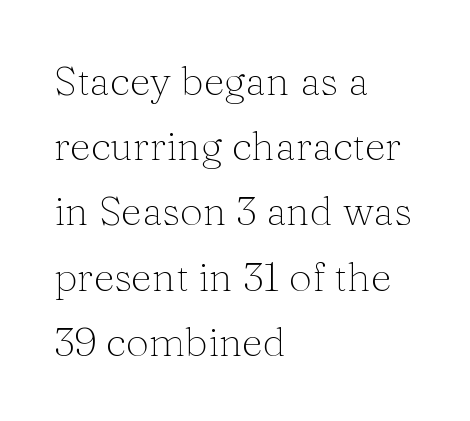
A bare baseline throughout the passage. You could not count columns in this text — the font is proportionally spaced. Serif or sans? Serif — the stroke terminals have little feet. Do the letters lean? They stand straight.
